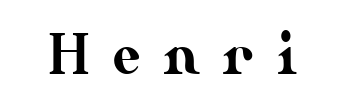
{"italic": "no", "width": "normal", "stroke_contrast": "medium", "x_height": "small", "monospaced": "no", "underline": "no", "letter_spacing": "wide", "letter_spacing_em": 0.43, "glyph_px": 55}
